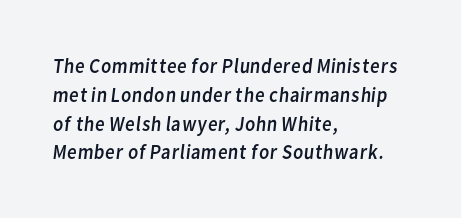
The vertical gap from one line to the next is medium. This rendering leaves character spacing at its baseline value. These glyphs show unthickened strokes, regular width or finer. Is the block centered? No — it sits flush against the left margin.
